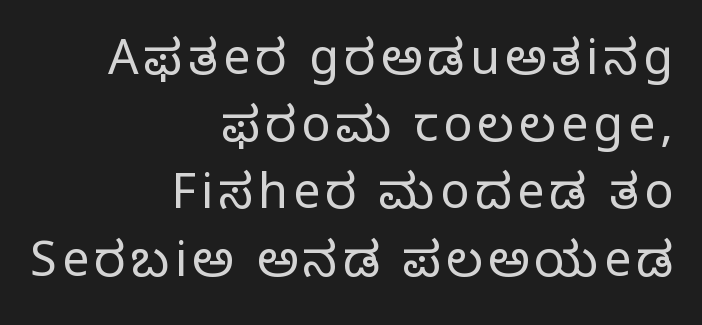
Q: Is the text bold? A: No.
Q: Is the text italic (slanted)? A: No, it is upright.
Q: Is the typeface a serif or a sans-serif typeface? A: Serif.
Q: Is the text underlined? A: No.
Q: How is the paragraph aligned? A: Right-aligned.
Q: Is the spacing between lines tight, normal or loose? A: Normal.
Q: Width (condensed, normal, or wide)? A: Normal.
Q: Stroke contrast? A: Low.
Q: x-height? A: Large.
Q: Monospaced? A: No.
